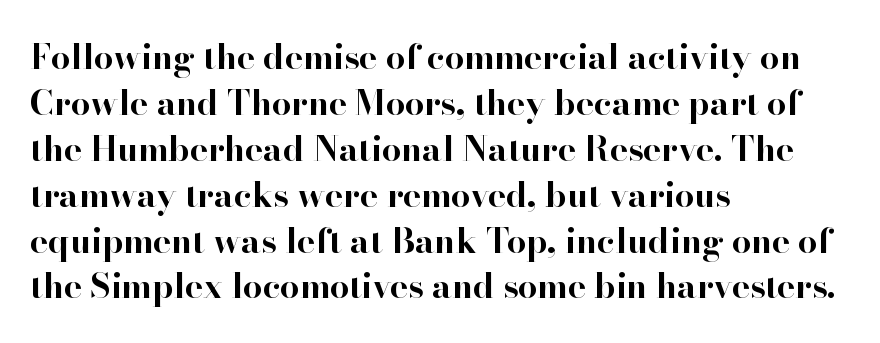
{"serif": "yes", "italic": "no", "bold": "yes", "weight": "bold", "width": "normal", "stroke_contrast": "high", "x_height": "small", "monospaced": "no", "underline": "no", "align": "left", "line_spacing": "normal", "line_spacing_ratio": 1.35, "letter_spacing": "normal", "letter_spacing_em": 0.0, "glyph_px": 34}
